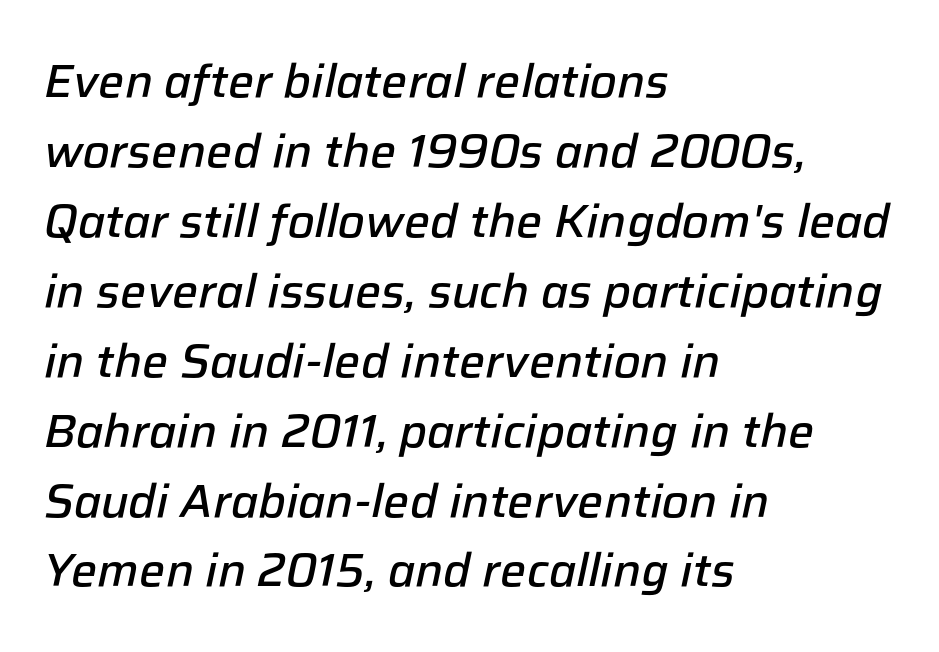
The image shows 46 px semibold type, italic (leaning right); set left-aligned, normal line spacing (1.52x), normal letter spacing, not underlined; low stroke contrast and a medium x-height.
